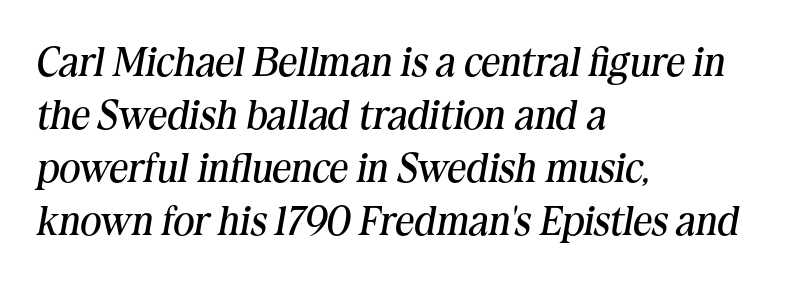
The image shows 41 px regular-weight serif type, italic (leaning right); set left-aligned, normal line spacing (1.29x), normal letter spacing, not underlined; medium stroke contrast and a medium x-height.
